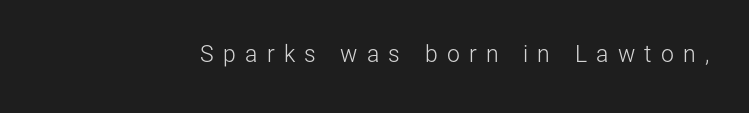
How are the letters spaced? Widely, with obvious added tracking. Beneath every word, the page is bare. It's the straight-up-and-down kind of type. Is the stroke heavy? The answer is a plain regular-or-lighter.
